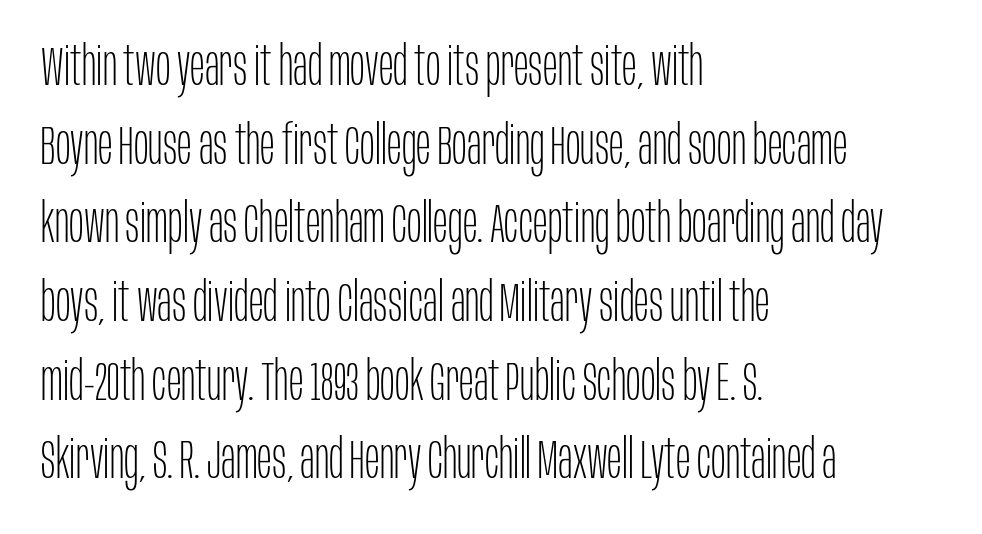
The strokes are not fattened; the text isn't bold. This sample has the flowing, uneven cadence of proportional lettering. The block of text has a typical density, with ordinary space between rows. Descenders hang freely into open space. Does the lettering tilt? It doesn't — this is upright. Layout note: lines flush left.
